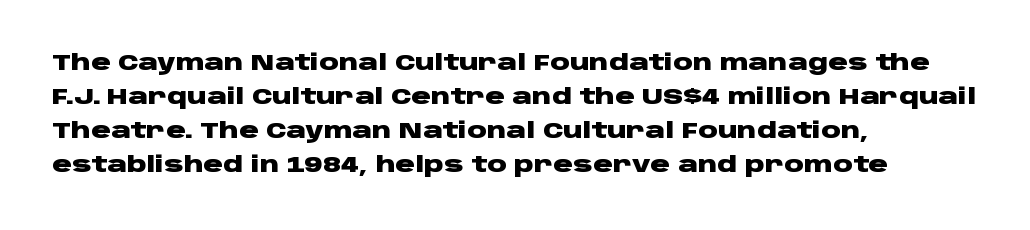
The lettering holds an erect, upright posture throughout. No word sits above an underline. Thick stems and heavy bowls — unmistakably bold. How are the letters spaced? Ordinarily, with no added tracking. Line beginnings align vertically; line endings do not.
